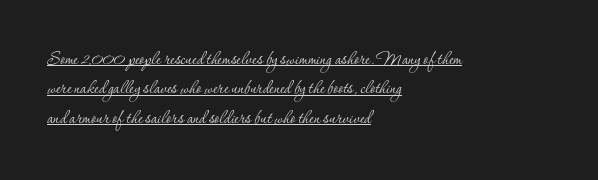
{"bold": "no", "underline": "yes", "align": "left", "line_spacing": "normal", "line_spacing_ratio": 1.34, "letter_spacing": "normal", "letter_spacing_em": 0.0, "glyph_px": 22}
